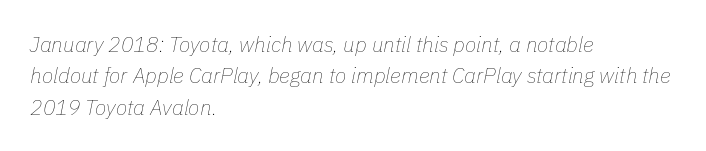
The image shows 21 px text type, italic (leaning right); set left-aligned, normal line spacing (1.49x), normal letter spacing, not underlined.
